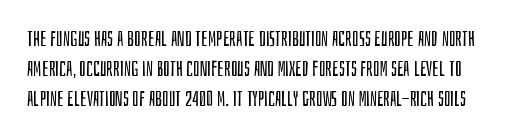
Q: Is the text bold? A: No.
Q: Is the text italic (slanted)? A: No, it is upright.
Q: Is the text underlined? A: No.
Q: Is the spacing between letters normal or unusually wide? A: Normal.
Q: Is the spacing between lines tight, normal or loose? A: Normal.
